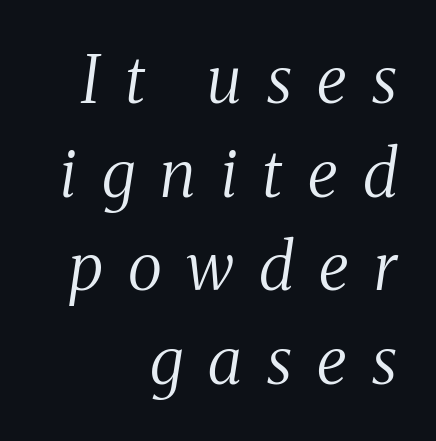
{"serif": "yes", "italic": "yes", "lean": "right", "slant_degrees": 8, "bold": "no", "weight": "regular", "width": "condensed", "stroke_contrast": "medium", "x_height": "medium", "monospaced": "no", "underline": "no", "align": "right", "line_spacing": "normal", "line_spacing_ratio": 1.44, "letter_spacing": "wide", "letter_spacing_em": 0.39, "glyph_px": 65}
